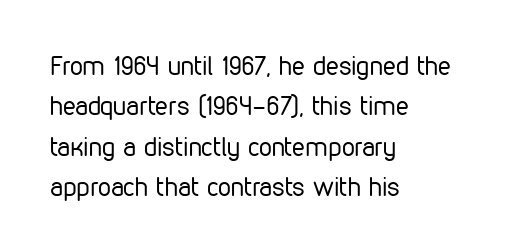
Q: Is the text bold? A: No.
Q: Is the text italic (slanted)? A: No, it is upright.
Q: Is the text underlined? A: No.
Q: How is the paragraph aligned? A: Left-aligned.
Q: Is the spacing between letters normal or unusually wide? A: Normal.
Q: Is the spacing between lines tight, normal or loose? A: Normal.
